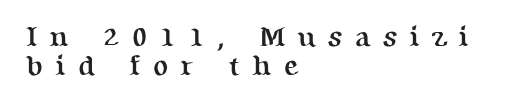
Q: Is the text bold? A: Yes.
Q: Is the text italic (slanted)? A: No, it is upright.
Q: Is the typeface a serif or a sans-serif typeface? A: Serif.
Q: Is the text underlined? A: No.
Q: How is the paragraph aligned? A: Left-aligned.
Q: Is the spacing between letters normal or unusually wide? A: Unusually wide.
Q: Is the spacing between lines tight, normal or loose? A: Tight.
Q: Width (condensed, normal, or wide)? A: Normal.
Q: Stroke contrast? A: Medium.
Q: x-height? A: Medium.
Q: Monospaced? A: No.
